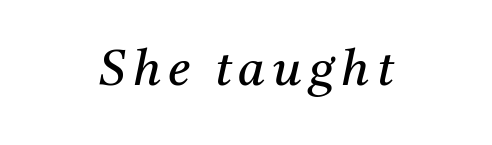
Q: Is the text bold? A: No.
Q: Is the text italic (slanted)? A: Yes, it leans right by about 11 degrees.
Q: Is the typeface a serif or a sans-serif typeface? A: Serif.
Q: Is the text underlined? A: No.
Q: How is the paragraph aligned? A: Centered.
Q: Width (condensed, normal, or wide)? A: Normal.
Q: Stroke contrast? A: Medium.
Q: x-height? A: Medium.
Q: Monospaced? A: No.
